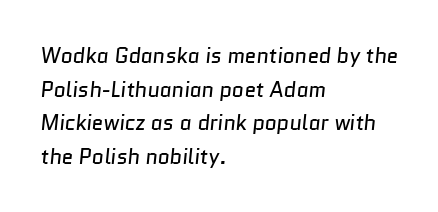
This block has exactly the height ordinary leading produces. Horizontally, the lines are justified to the leading edge only. Any mark beneath the type? The region is blank. This rendering leaves character spacing at its baseline value.
